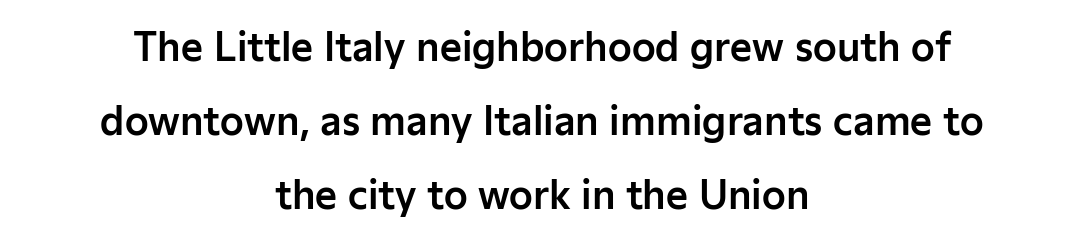
The letters stand straight up with perfectly vertical stems. Short note: letters normally spaced. Are there feet on the stems? There aren't — it's a sans. Reading down the block, each line starts at a different indent, mirrored at its end. Students, observe: this is what heavily led, spacious text looks like.
